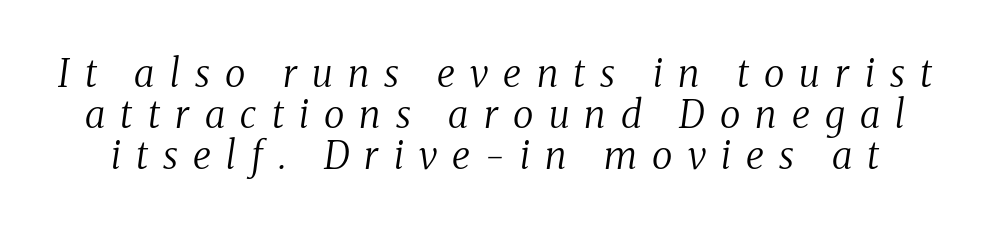
The characters display serif detailing at their extremities. Is the type heavy? It reads as light-to-regular instead. Students, observe: this is what under-led, compact text looks like. The letters are spread apart with noticeably loose tracking. Compared with ordinary roman type, these characters are visibly tilted.
